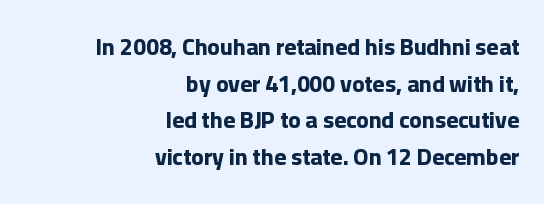
Q: Is the text bold? A: Yes.
Q: Is the text italic (slanted)? A: No, it is upright.
Q: Is the text underlined? A: No.
Q: How is the paragraph aligned? A: Right-aligned.
Q: Is the spacing between letters normal or unusually wide? A: Normal.
Q: Is the spacing between lines tight, normal or loose? A: Normal.
